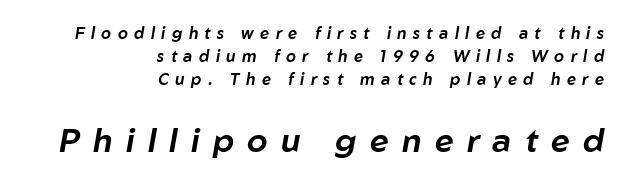
The image shows 33 px text type, italic (leaning right); set right-aligned, normal line spacing (1.45x), unusually wide letter spacing (+0.4 em), not underlined; the second (bottom) block is 2.06x larger; low stroke contrast and a medium x-height.
